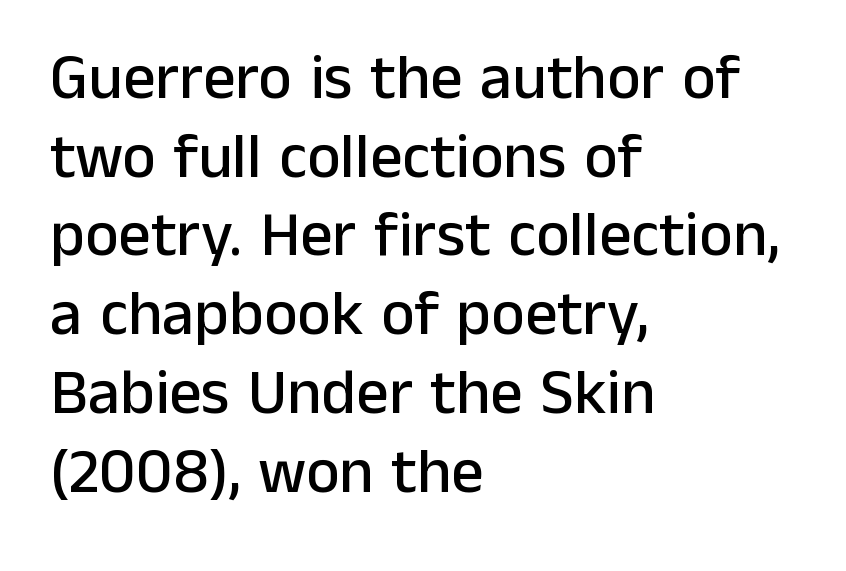
Q: Is the text italic (slanted)? A: No, it is upright.
Q: Is the typeface a serif or a sans-serif typeface? A: Sans-serif.
Q: Is the text underlined? A: No.
Q: How is the paragraph aligned? A: Left-aligned.
Q: Is the spacing between letters normal or unusually wide? A: Normal.
Q: Width (condensed, normal, or wide)? A: Normal.
Q: Stroke contrast? A: Low.
Q: x-height? A: Medium.
Q: Monospaced? A: No.
